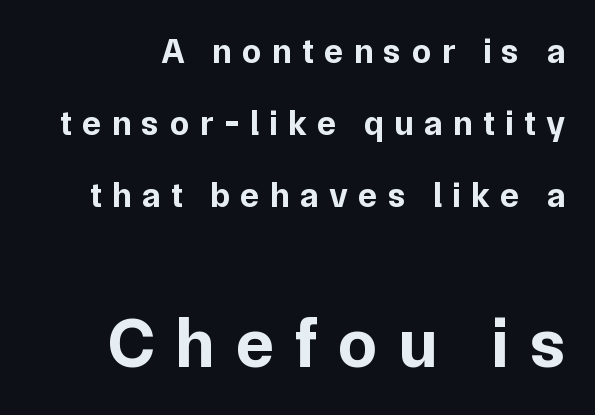
These lines stand farther apart than default settings would place them. You can tell from the bare stems that sans-serif type was used. Visually, the bottom section dominates because its glyphs are scaled up. The passage shown is typed in a proportional face where columns would drift.
